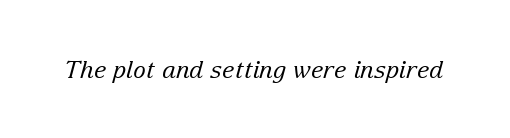
The image shows 24 px text type, italic (leaning right); set normal letter spacing, not underlined.
